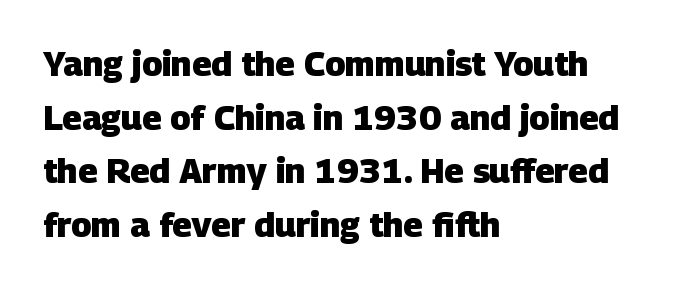
What stands out about the letter spacing? Nothing — it is the standard amount. Stroke terminals: plain, sans-serif. The area under the type is left untouched. Heavy-handed strokes throughout: this text is bold. Horizontal bands of white between lines are of average thickness.
